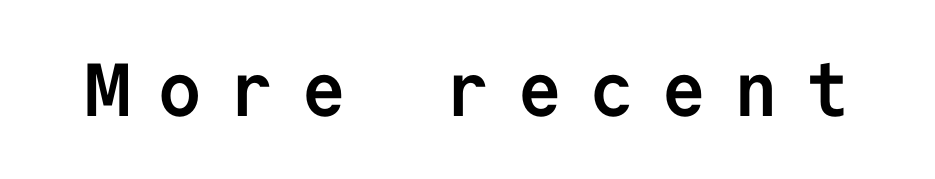
The image shows 75 px semibold sans-serif type, upright, monospaced; set unusually wide letter spacing (+0.38 em), not underlined; low stroke contrast and a medium x-height.
